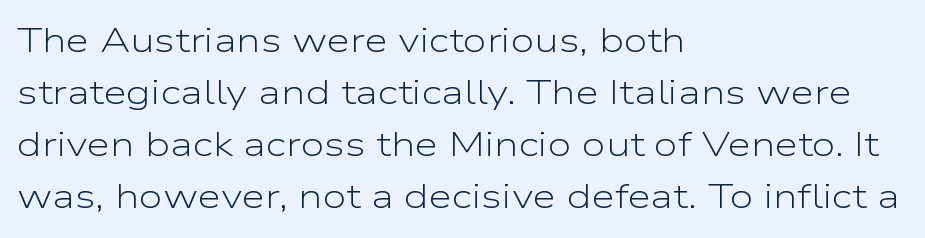
Q: Is the text bold? A: No.
Q: Is the text italic (slanted)? A: No, it is upright.
Q: Is the typeface a serif or a sans-serif typeface? A: Sans-serif.
Q: Is the text underlined? A: No.
Q: How is the paragraph aligned? A: Left-aligned.
Q: Is the spacing between letters normal or unusually wide? A: Normal.
Q: Is the spacing between lines tight, normal or loose? A: Normal.
Q: Width (condensed, normal, or wide)? A: Wide.
Q: Stroke contrast? A: Low.
Q: x-height? A: Medium.
Q: Monospaced? A: No.
